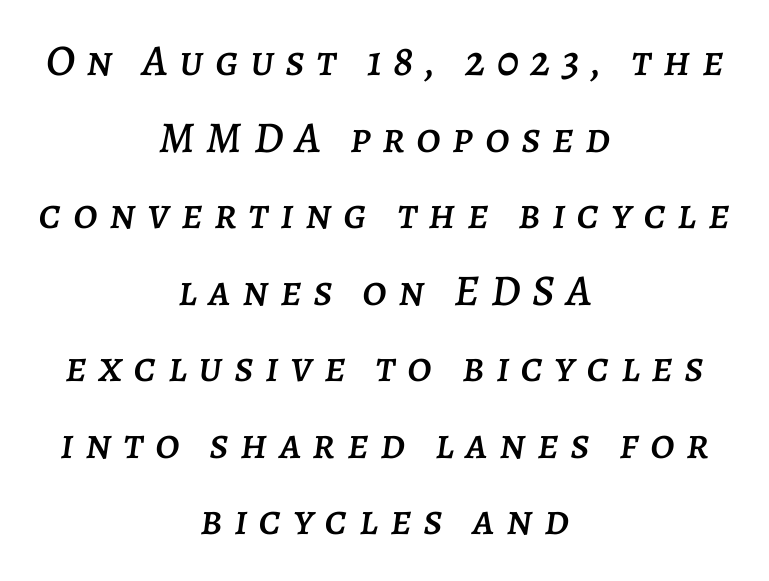
Q: Is the text italic (slanted)? A: Yes, it leans right by about 7 degrees.
Q: Is the text underlined? A: No.
Q: How is the paragraph aligned? A: Centered.
Q: Is the spacing between letters normal or unusually wide? A: Unusually wide.
Q: Width (condensed, normal, or wide)? A: Normal.
Q: Stroke contrast? A: Low.
Q: x-height? A: Large.
Q: Monospaced? A: No.
